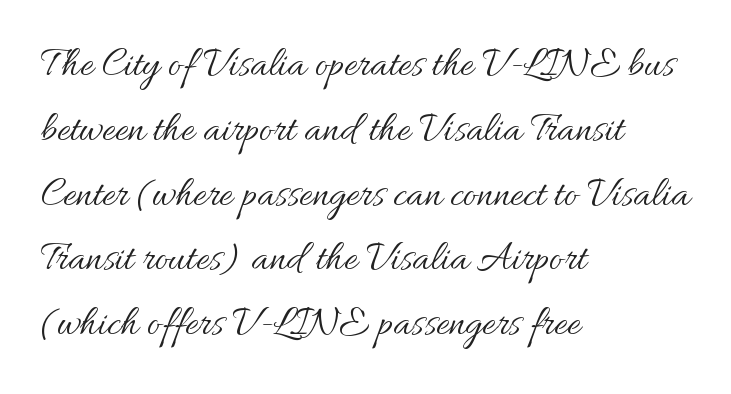
Q: Is the text bold? A: No.
Q: Is the text italic (slanted)? A: Yes.
Q: Is the text underlined? A: No.
Q: How is the paragraph aligned? A: Left-aligned.
Q: Is the spacing between letters normal or unusually wide? A: Normal.
Q: Is the spacing between lines tight, normal or loose? A: Normal.
Q: Width (condensed, normal, or wide)? A: Normal.
Q: Stroke contrast? A: Medium.
Q: x-height? A: Small.
Q: Monospaced? A: No.
